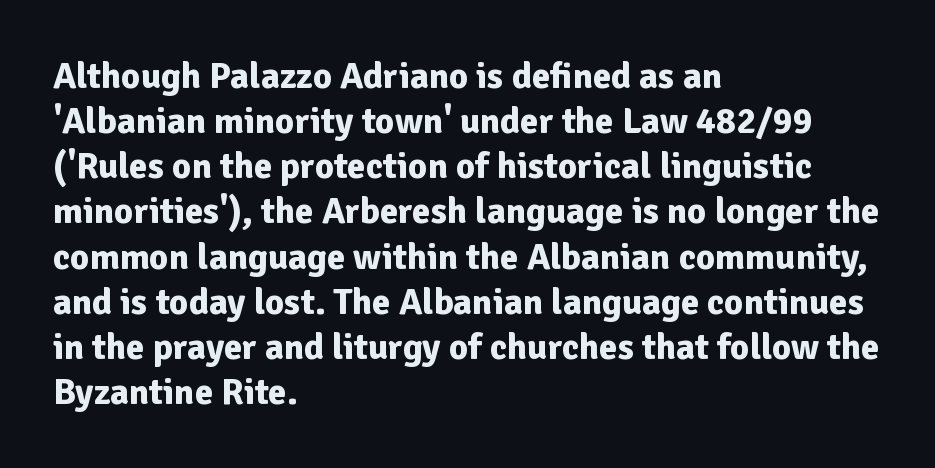
{"serif": "no", "italic": "no", "bold": "yes", "weight": "bold", "width": "normal", "stroke_contrast": "low", "x_height": "medium", "monospaced": "no", "underline": "no", "align": "left", "line_spacing_ratio": 1.22, "letter_spacing": "normal", "letter_spacing_em": 0.0, "glyph_px": 37}
